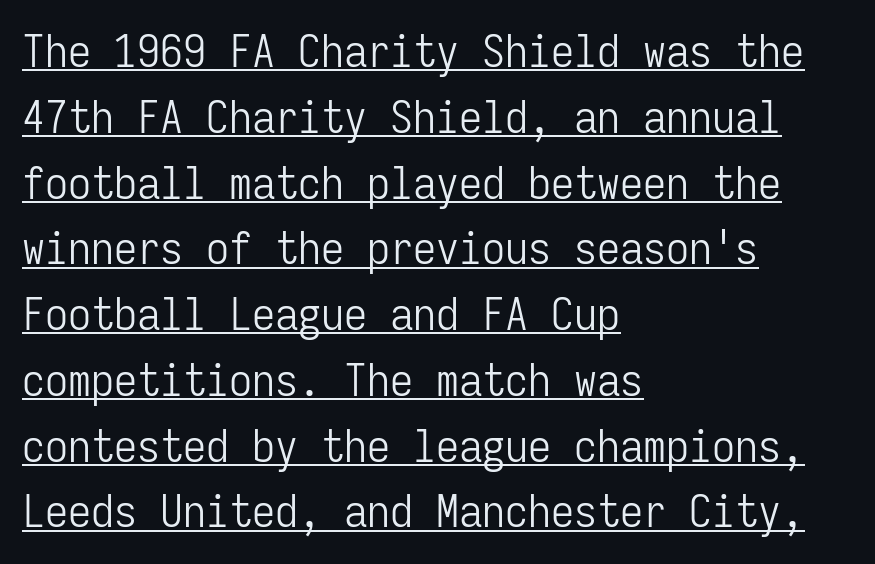
Q: Is the text bold? A: No.
Q: Is the text italic (slanted)? A: No, it is upright.
Q: Is the typeface a serif or a sans-serif typeface? A: Sans-serif.
Q: Is the text underlined? A: Yes.
Q: How is the paragraph aligned? A: Left-aligned.
Q: Is the spacing between letters normal or unusually wide? A: Normal.
Q: Is the spacing between lines tight, normal or loose? A: Normal.
Q: Width (condensed, normal, or wide)? A: Condensed.
Q: Stroke contrast? A: Low.
Q: x-height? A: Medium.
Q: Monospaced? A: Yes.
